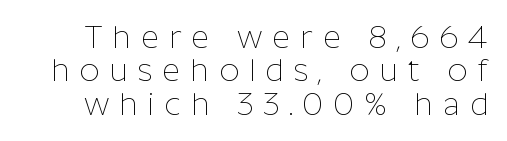
In terms of leading, this rendering errs on the cramped side. Nobody drew a line under any word here. Is the stroke heavy? The answer is a plain regular-or-lighter. Looks like regular typesetting: each glyph gets only the width it needs.
